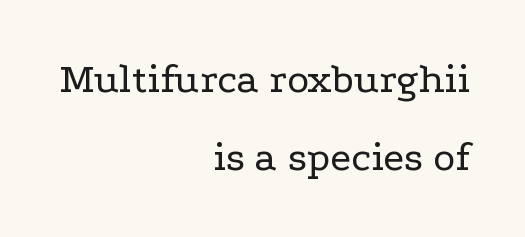
Q: Is the text bold? A: No.
Q: Is the text italic (slanted)? A: No, it is upright.
Q: Is the typeface a serif or a sans-serif typeface? A: Serif.
Q: Is the text underlined? A: No.
Q: How is the paragraph aligned? A: Right-aligned.
Q: Is the spacing between letters normal or unusually wide? A: Normal.
Q: Width (condensed, normal, or wide)? A: Wide.
Q: Stroke contrast? A: Low.
Q: x-height? A: Medium.
Q: Monospaced? A: No.
